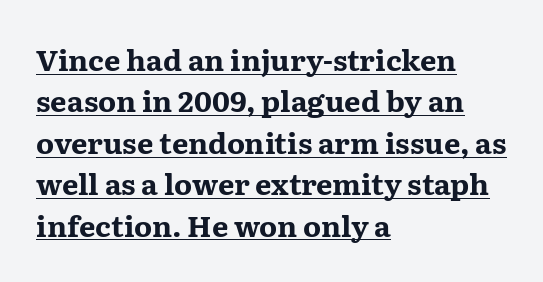
Ordinary non-slanted type is in use. Do the characters align in a grid? No, the font is proportional. The lines sit at an ordinary, default distance from one another. This rendering features underlined lettering.
